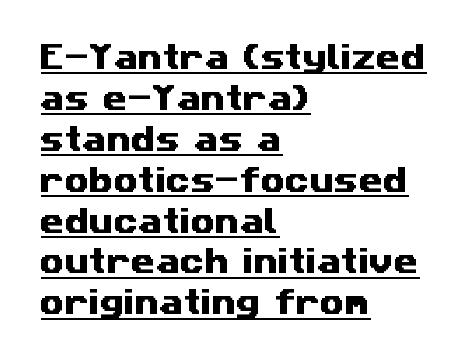
{"serif": "no", "width": "wide", "stroke_contrast": "medium", "x_height": "medium", "monospaced": "no", "underline": "yes", "align": "left", "line_spacing": "normal", "line_spacing_ratio": 1.46, "letter_spacing": "normal", "letter_spacing_em": 0.0, "glyph_px": 28}
